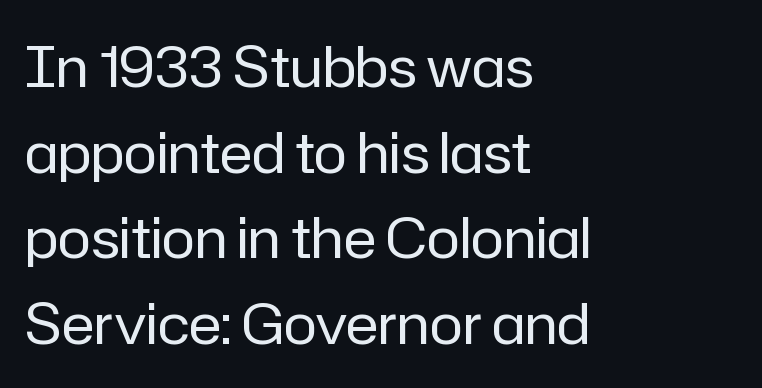
The image shows 56 px regular-weight sans-serif type, upright; set left-aligned, normal line spacing (1.53x), normal letter spacing, not underlined; low stroke contrast and a medium x-height.
